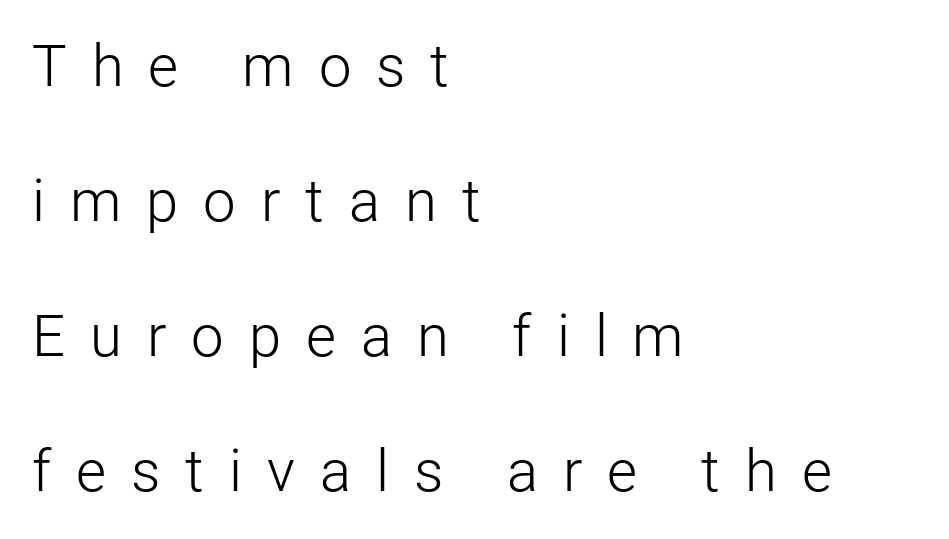
{"serif": "no", "italic": "no", "bold": "no", "weight": "light", "width": "normal", "stroke_contrast": "low", "x_height": "medium", "monospaced": "no", "underline": "no", "align": "left", "line_spacing": "loose", "line_spacing_ratio": 2.33, "letter_spacing": "wide", "letter_spacing_em": 0.43, "glyph_px": 58}
